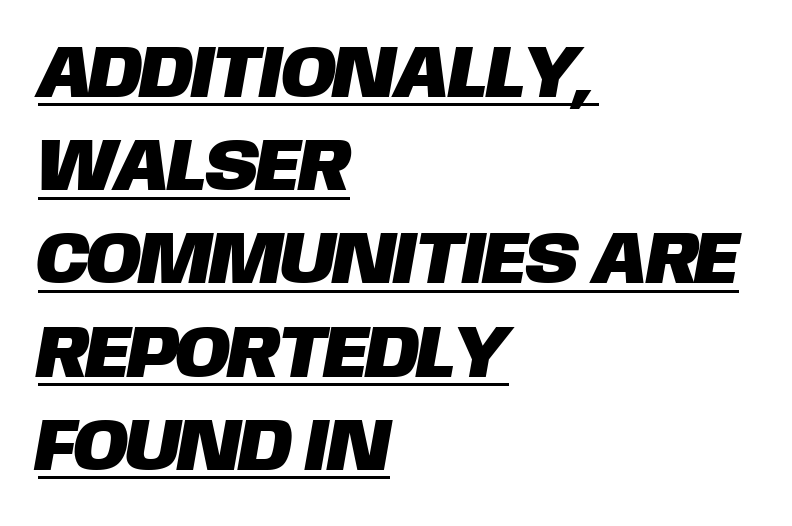
{"serif": "no", "width": "normal", "stroke_contrast": "low", "x_height": "large", "monospaced": "no", "underline": "yes", "align": "left", "line_spacing": "normal", "line_spacing_ratio": 1.26, "letter_spacing": "normal", "letter_spacing_em": 0.0, "glyph_px": 74}
